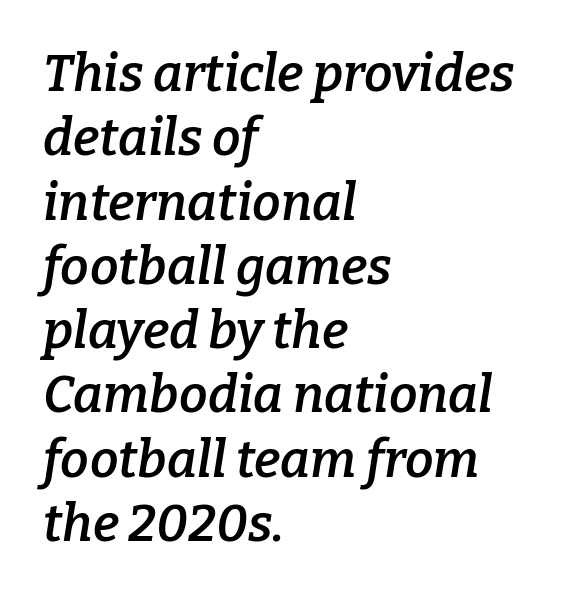
The image shows 51 px semibold serif type, italic (leaning right); set left-aligned, normal line spacing (1.26x), normal letter spacing, not underlined; low stroke contrast and a medium x-height.
